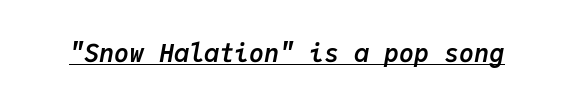
{"italic": "yes", "lean": "right", "slant_degrees": 9, "bold": "yes", "underline": "yes", "letter_spacing": "normal", "letter_spacing_em": 0.0, "glyph_px": 25}
